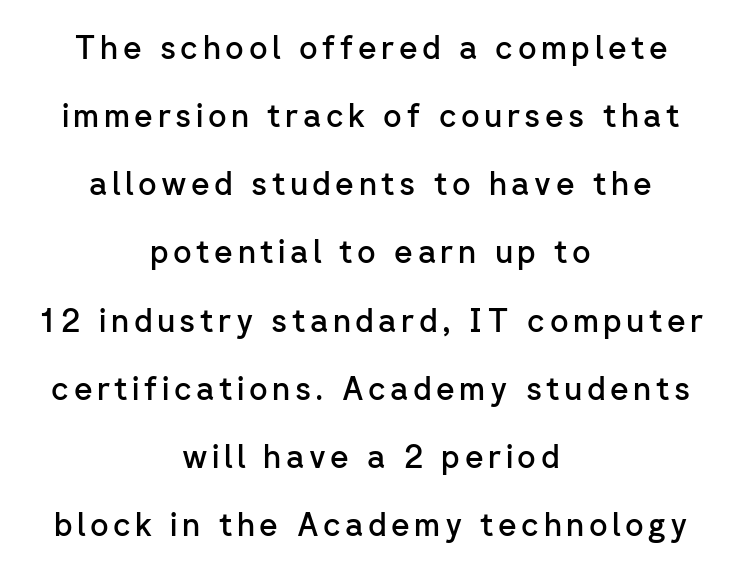
The image shows 32 px semibold sans-serif type, upright; set centered, loose line spacing (2.13x), not underlined; low stroke contrast and a medium x-height.
